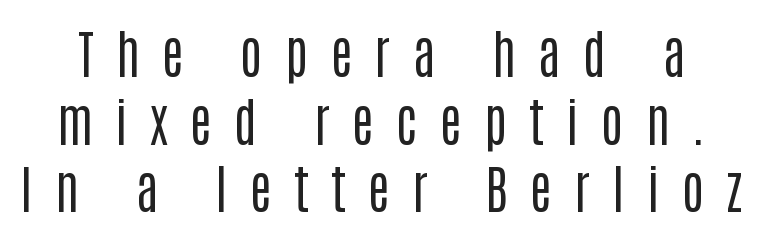
{"serif": "no", "italic": "no", "bold": "no", "weight": "regular", "width": "condensed", "stroke_contrast": "low", "x_height": "large", "monospaced": "no", "underline": "no", "line_spacing": "normal", "line_spacing_ratio": 1.3, "letter_spacing": "wide", "letter_spacing_em": 0.43, "glyph_px": 52}
